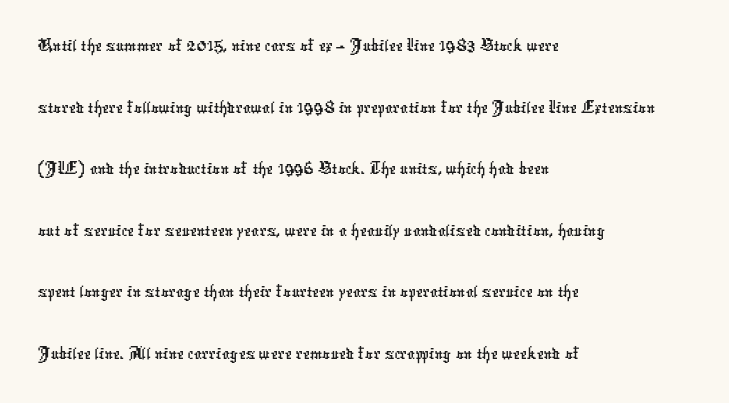
{"serif": "no", "width": "condensed", "stroke_contrast": "low", "x_height": "medium", "monospaced": "no", "underline": "no", "align": "left", "line_spacing": "normal", "line_spacing_ratio": 1.58, "letter_spacing": "normal", "letter_spacing_em": 0.0, "glyph_px": 39}
